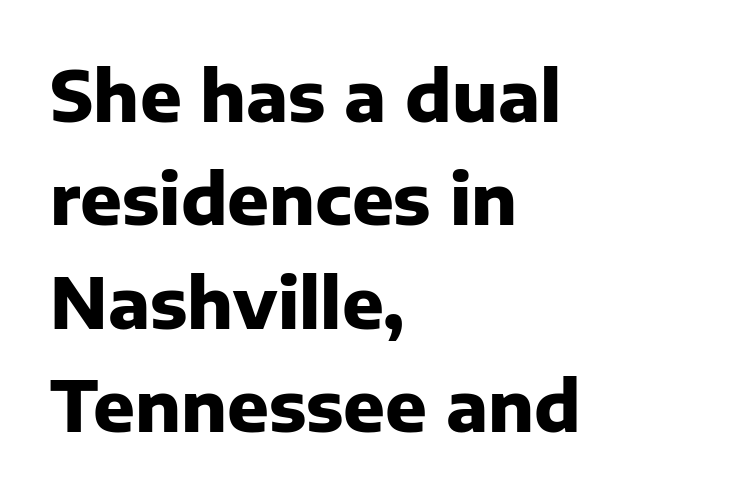
The image shows 69 px heavy sans-serif type, upright; set left-aligned, normal line spacing (1.5x), normal letter spacing, not underlined; low stroke contrast and a medium x-height.
